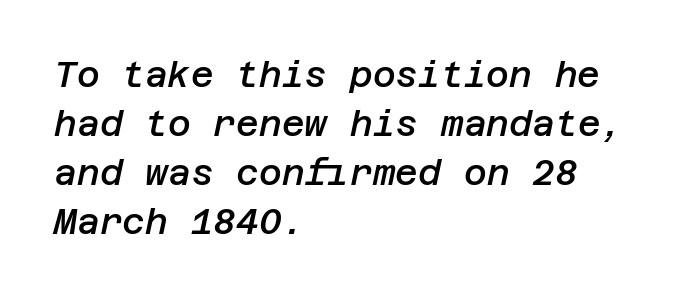
The rendering applies a slant to the glyphs. The block of text has a typical density, with ordinary space between rows. A classic flush-left, rag-right setting is used for this passage. There is no visible air inserted between adjacent glyphs. Stems and bowls a touch heavier than normal — semibold. The strip under each line holds only bare page.
